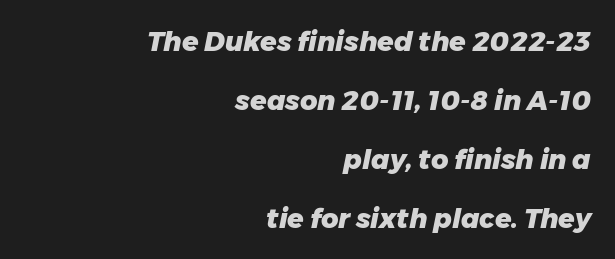
Q: Is the text bold? A: Yes.
Q: Is the text italic (slanted)? A: Yes, it leans right by about 11 degrees.
Q: Is the text underlined? A: No.
Q: How is the paragraph aligned? A: Right-aligned.
Q: Is the spacing between letters normal or unusually wide? A: Normal.
Q: Is the spacing between lines tight, normal or loose? A: Loose.
